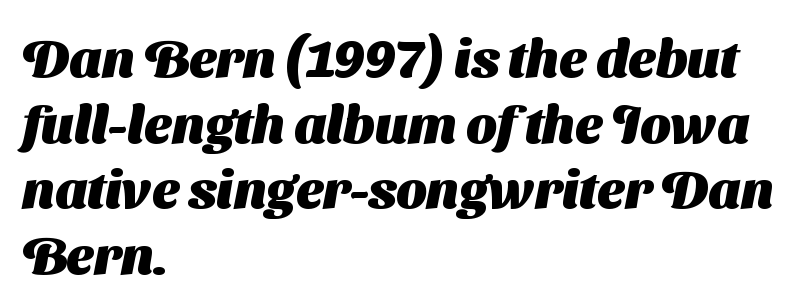
{"serif": "no", "bold": "yes", "weight": "heavy", "width": "normal", "stroke_contrast": "medium", "x_height": "medium", "monospaced": "no", "underline": "no", "align": "left", "line_spacing_ratio": 1.24, "letter_spacing": "normal", "letter_spacing_em": 0.0, "glyph_px": 53}
